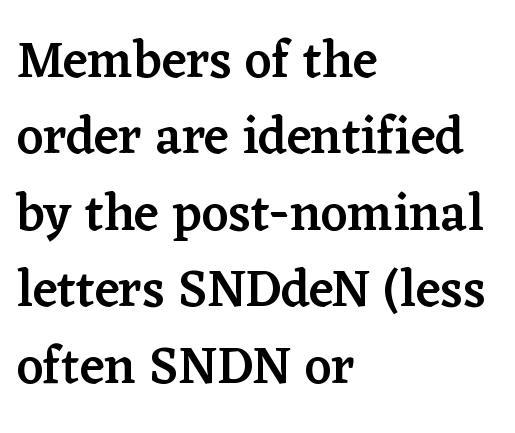
The image shows 52 px semibold serif type, upright; set left-aligned, normal line spacing (1.47x), normal letter spacing, not underlined; low stroke contrast and a medium x-height.
